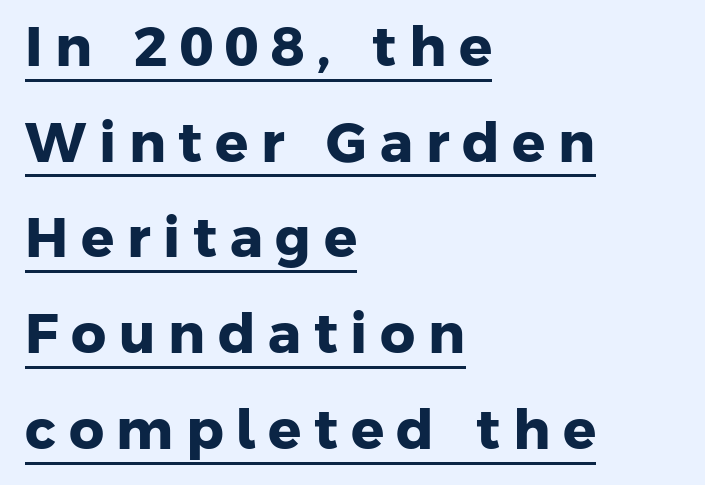
Q: Is the text bold? A: Yes.
Q: Is the typeface a serif or a sans-serif typeface? A: Sans-serif.
Q: Is the text underlined? A: Yes.
Q: How is the paragraph aligned? A: Left-aligned.
Q: Is the spacing between letters normal or unusually wide? A: Unusually wide.
Q: Width (condensed, normal, or wide)? A: Normal.
Q: Stroke contrast? A: Low.
Q: x-height? A: Medium.
Q: Monospaced? A: No.
